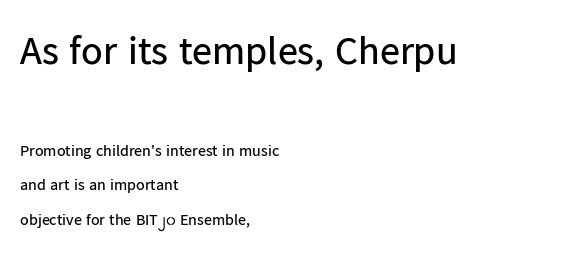
{"serif": "no", "italic": "no", "bold": "no", "weight": "regular", "width": "normal", "stroke_contrast": "low", "x_height": "medium", "monospaced": "no", "underline": "no", "align": "left", "line_spacing": "loose", "line_spacing_ratio": 2.15, "letter_spacing": "normal", "letter_spacing_em": 0.0, "larger_block": "first", "size_ratio": 2.5, "glyph_px": 40}
